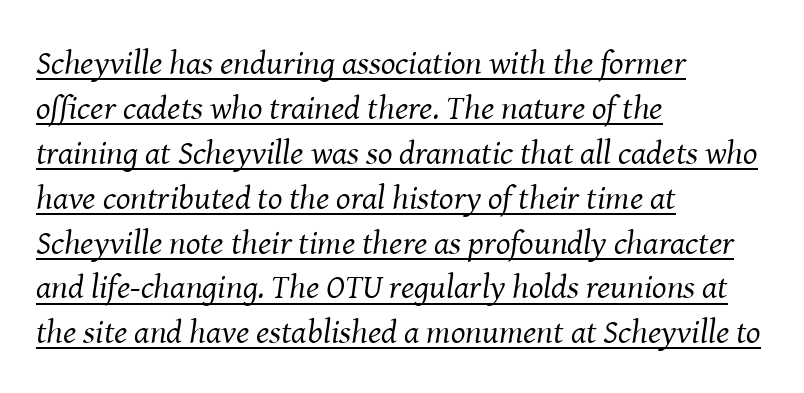
Q: Is the text bold? A: No.
Q: Is the text italic (slanted)? A: Yes, it leans right by about 8 degrees.
Q: Is the typeface a serif or a sans-serif typeface? A: Serif.
Q: Is the text underlined? A: Yes.
Q: How is the paragraph aligned? A: Left-aligned.
Q: Is the spacing between letters normal or unusually wide? A: Normal.
Q: Is the spacing between lines tight, normal or loose? A: Normal.
Q: Width (condensed, normal, or wide)? A: Normal.
Q: Stroke contrast? A: Medium.
Q: x-height? A: Medium.
Q: Monospaced? A: No.
